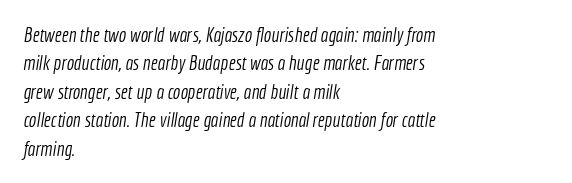
Short and long lines alike share a common starting point at left. Between one letter and the next there's only the usual sliver of space. Compared with typical paragraphs, the rows here are spaced about the same. Decoration check: the copy has no underline. No letter is thick-stroked: the sample isn't bold.
